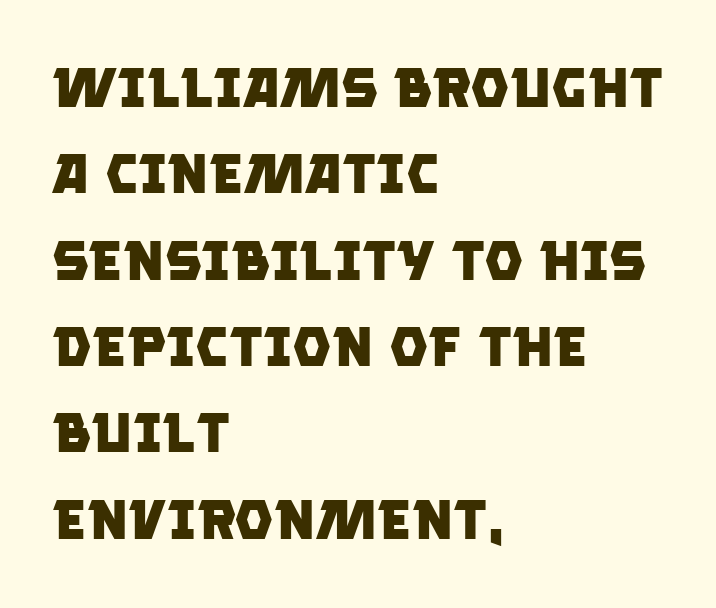
The image shows 55 px heavy sans-serif type; set left-aligned, normal line spacing (1.57x), normal letter spacing, not underlined; low stroke contrast and a large x-height.
